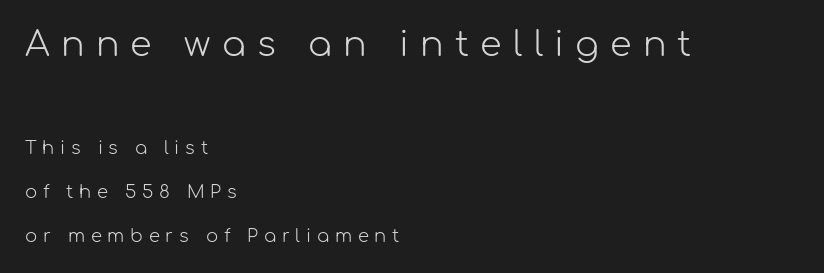
The image shows 35 px light sans-serif type, upright; set left-aligned, loose line spacing (2.44x), unusually wide letter spacing (+0.32 em), not underlined; the first (top) block is 1.94x larger; low stroke contrast and a medium x-height.
